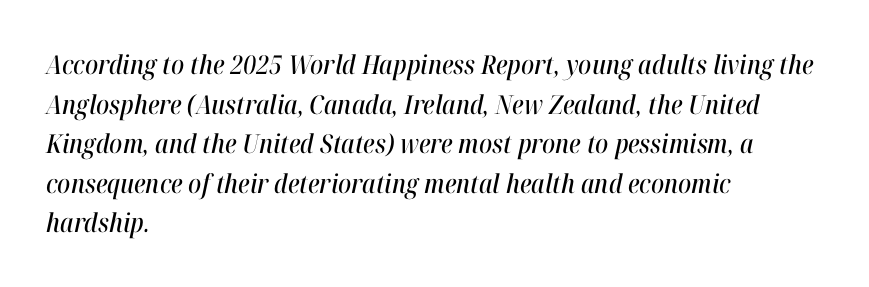
The space beneath each line is pristine and unruled. Yep, that's italic — everything's leaning. Horizontal alignment here is leftward, the default for most running prose. A normal amount of white space separates one row of letters from the next. The tracking reads as untouched default to a designer's eye.
